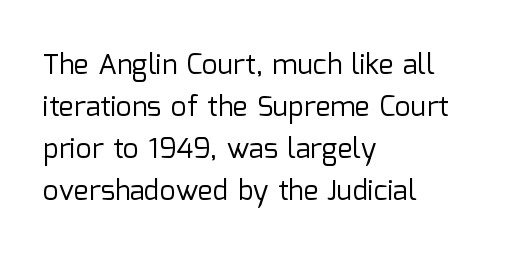
Q: Is the text bold? A: No.
Q: Is the text italic (slanted)? A: No, it is upright.
Q: Is the typeface a serif or a sans-serif typeface? A: Sans-serif.
Q: Is the text underlined? A: No.
Q: How is the paragraph aligned? A: Left-aligned.
Q: Is the spacing between letters normal or unusually wide? A: Normal.
Q: Is the spacing between lines tight, normal or loose? A: Normal.
Q: Width (condensed, normal, or wide)? A: Normal.
Q: Stroke contrast? A: Low.
Q: x-height? A: Medium.
Q: Monospaced? A: No.
